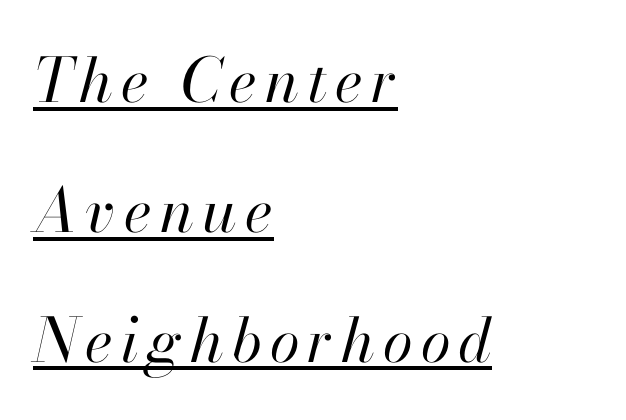
This rendering uses left alignment, leaving the right contour irregular. What's the leading like? Stretched, with rows far apart. Caption: lettering with a line underneath. Is this a fixed-width face? No — the glyphs have proportional, varying widths. Slant detected: the letters are inclined. Think standard paragraph weight, or any step lighter than that.
